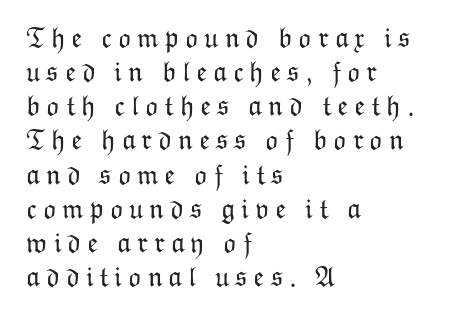
{"italic": "no", "bold": "no", "weight": "light", "width": "normal", "stroke_contrast": "low", "x_height": "medium", "monospaced": "no", "underline": "no", "align": "left", "line_spacing_ratio": 1.22, "letter_spacing": "wide", "letter_spacing_em": 0.21, "glyph_px": 28}
